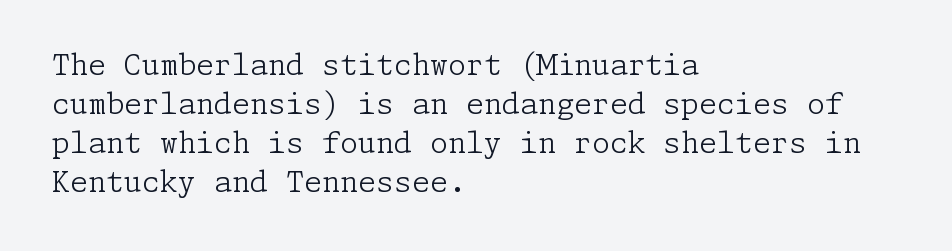
Q: Is the text bold? A: No.
Q: Is the text italic (slanted)? A: No, it is upright.
Q: Is the typeface a serif or a sans-serif typeface? A: Serif.
Q: Is the text underlined? A: No.
Q: How is the paragraph aligned? A: Left-aligned.
Q: Is the spacing between letters normal or unusually wide? A: Normal.
Q: Is the spacing between lines tight, normal or loose? A: Normal.
Q: Width (condensed, normal, or wide)? A: Normal.
Q: Stroke contrast? A: Low.
Q: x-height? A: Medium.
